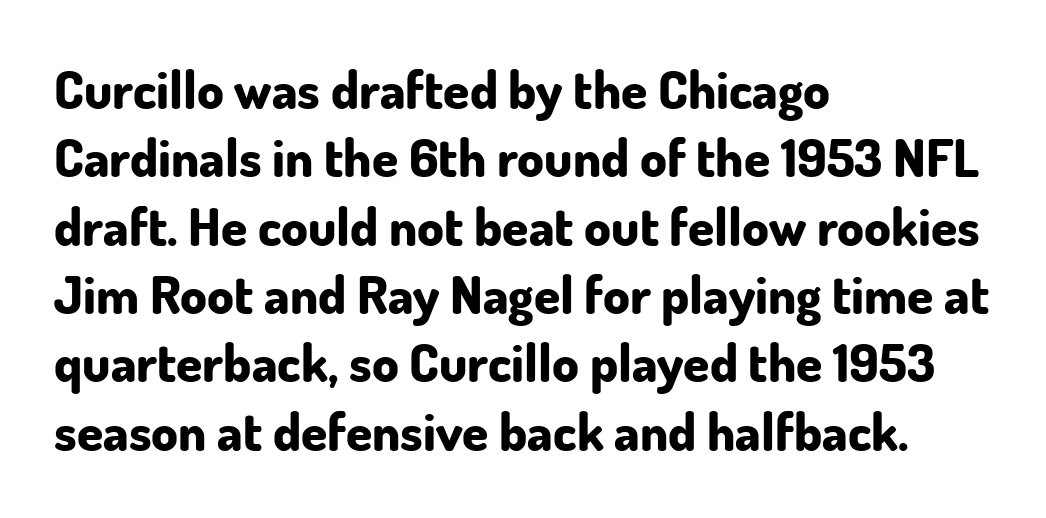
{"serif": "no", "italic": "no", "bold": "yes", "weight": "bold", "width": "normal", "stroke_contrast": "low", "x_height": "small", "monospaced": "no", "underline": "no", "align": "left", "line_spacing": "normal", "line_spacing_ratio": 1.29, "letter_spacing": "normal", "letter_spacing_em": 0.0, "glyph_px": 53}
